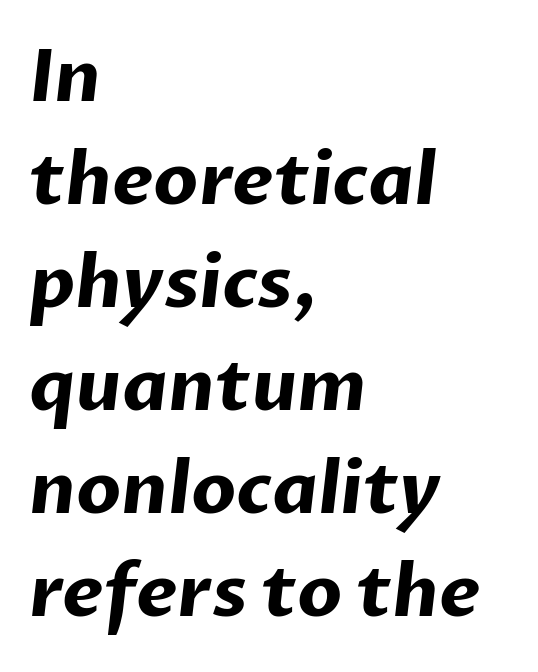
Q: Is the text bold? A: Yes.
Q: Is the typeface a serif or a sans-serif typeface? A: Sans-serif.
Q: Is the text underlined? A: No.
Q: How is the paragraph aligned? A: Left-aligned.
Q: Is the spacing between letters normal or unusually wide? A: Normal.
Q: Is the spacing between lines tight, normal or loose? A: Normal.
Q: Width (condensed, normal, or wide)? A: Normal.
Q: Stroke contrast? A: Low.
Q: x-height? A: Medium.
Q: Monospaced? A: No.
